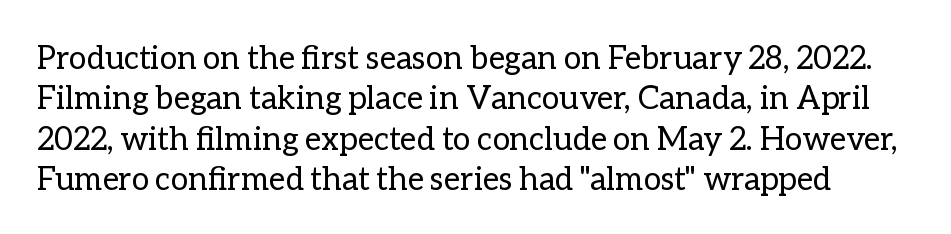
The weight would be labelled regular, book, light, or lighter still. The face used here is proportionally spaced, like ordinary book or web type. Upright lettering throughout. Interline gaps are of average width in this sample. The gaps between neighbouring characters are ordinary and unremarkable.
